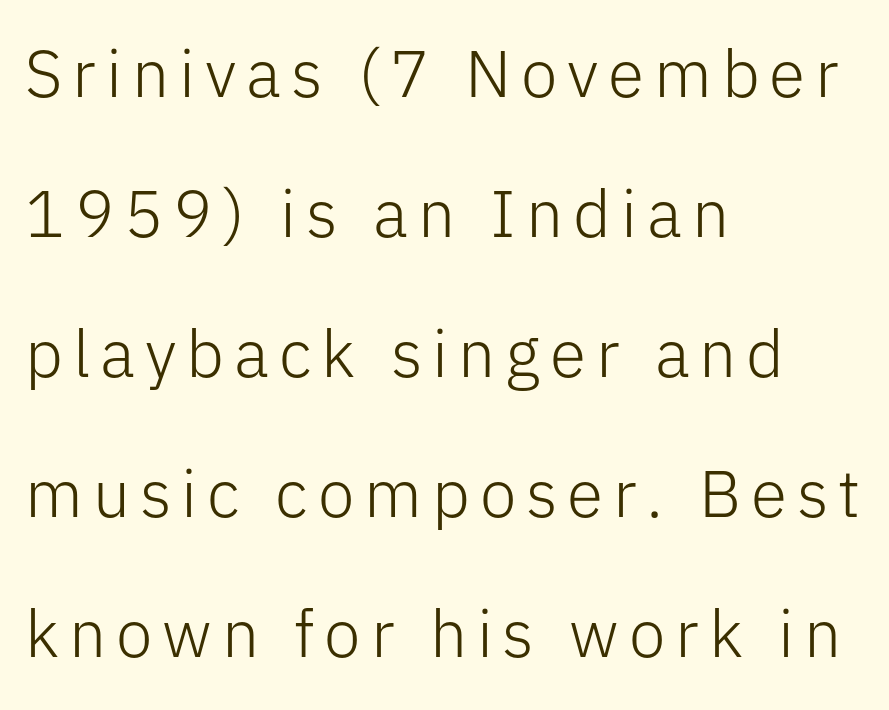
{"serif": "no", "italic": "no", "bold": "no", "weight": "light", "width": "normal", "stroke_contrast": "low", "x_height": "medium", "monospaced": "no", "underline": "no", "align": "left", "line_spacing": "loose", "line_spacing_ratio": 2.12, "glyph_px": 66}
